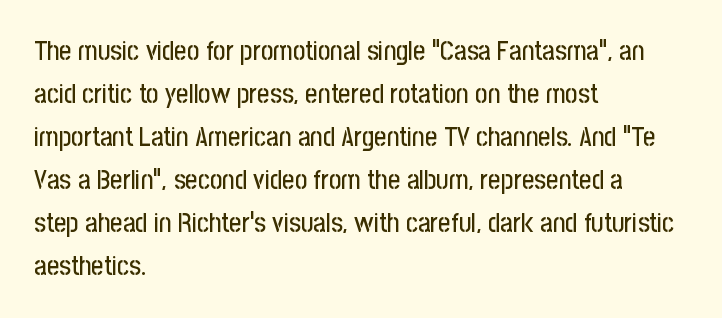
{"italic": "no", "underline": "no", "align": "left", "line_spacing": "normal", "line_spacing_ratio": 1.59, "letter_spacing": "normal", "letter_spacing_em": 0.0, "glyph_px": 27}
